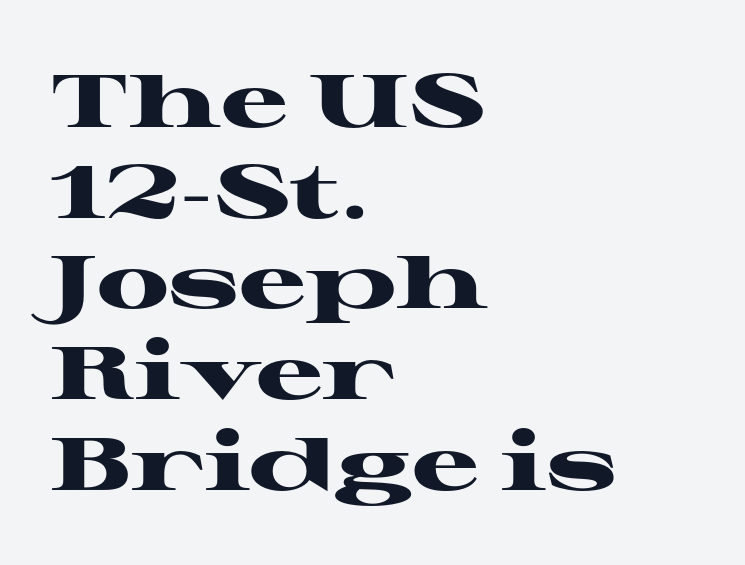
{"serif": "yes", "italic": "no", "bold": "yes", "weight": "heavy", "width": "wide", "stroke_contrast": "high", "x_height": "medium", "monospaced": "no", "underline": "no", "align": "left", "line_spacing_ratio": 1.21, "letter_spacing": "normal", "letter_spacing_em": 0.0, "glyph_px": 75}
